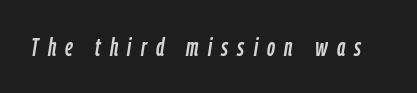
Spacing between characters has been opened up far beyond the box default. This is oblique type, the kind used for emphasis or titles. Underlining? Definitely not there.
